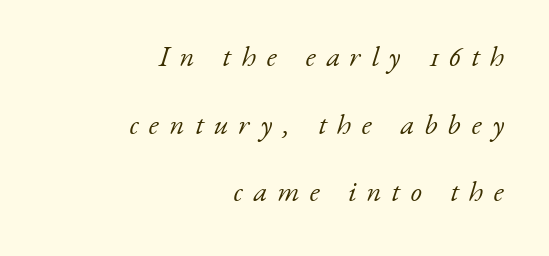
Is the stroke heavy? The answer is a plain regular-or-lighter. Looking at the ascenders, they clearly lean. Is this a fixed-width face? No — the glyphs have proportional, varying widths. Examine the stroke ends and you'll spot serifs. A clean baseline with only descenders dipping below it.
